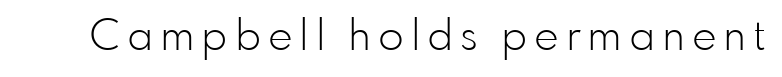
Q: Is the text bold? A: No.
Q: Is the text italic (slanted)? A: No, it is upright.
Q: Is the typeface a serif or a sans-serif typeface? A: Sans-serif.
Q: Is the text underlined? A: No.
Q: Width (condensed, normal, or wide)? A: Normal.
Q: Stroke contrast? A: Low.
Q: x-height? A: Small.
Q: Monospaced? A: No.
